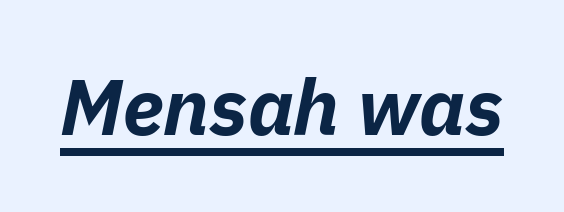
{"italic": "yes", "lean": "right", "slant_degrees": 11, "bold": "yes", "weight": "bold", "width": "normal", "stroke_contrast": "low", "x_height": "medium", "monospaced": "no", "underline": "yes", "letter_spacing": "normal", "letter_spacing_em": 0.0, "glyph_px": 78}
